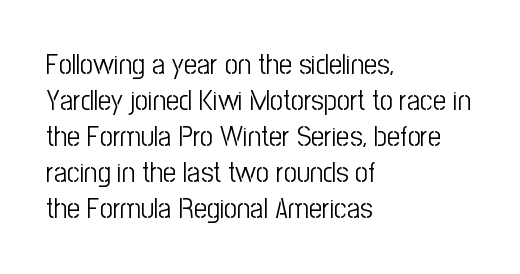
You could call the tracking neutral — neither tight nor loose. Think of a printed novel: that variable character pitch is what you see here. Line starts are locked; line ends wander. The font's upright variant was chosen for this text. The typeface chosen for these lines omits serifs.
